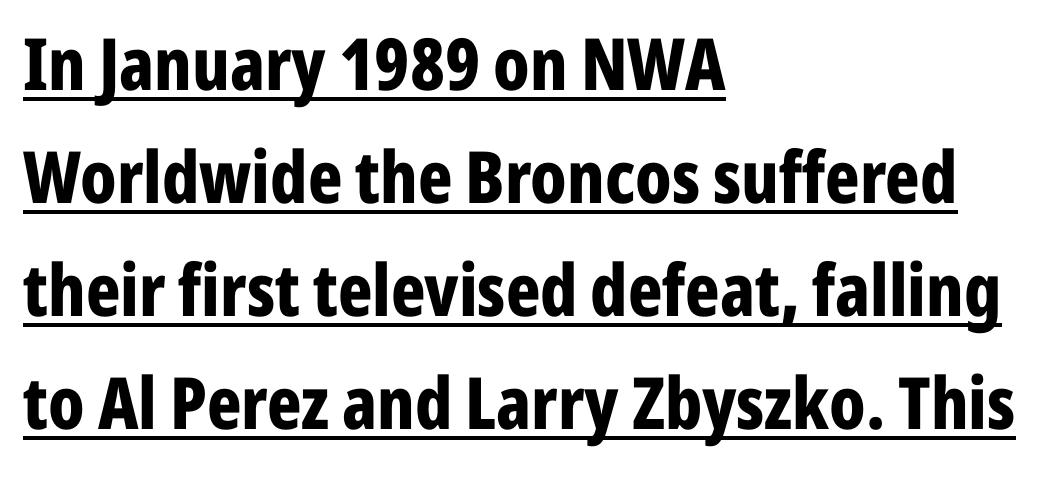
{"serif": "no", "italic": "no", "bold": "yes", "weight": "bold", "width": "condensed", "stroke_contrast": "low", "x_height": "medium", "monospaced": "no", "underline": "yes", "align": "left", "line_spacing": "normal", "line_spacing_ratio": 1.57, "letter_spacing": "normal", "letter_spacing_em": 0.0, "glyph_px": 72}
